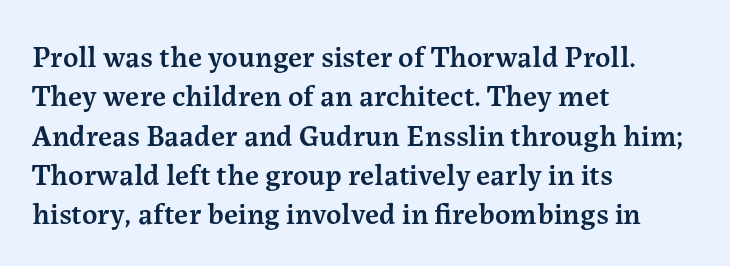
{"serif": "yes", "italic": "no", "bold": "semi", "weight": "semibold", "width": "normal", "stroke_contrast": "medium", "x_height": "medium", "monospaced": "no", "underline": "no", "align": "left", "line_spacing": "normal", "line_spacing_ratio": 1.31, "letter_spacing": "normal", "letter_spacing_em": 0.0, "glyph_px": 30}
